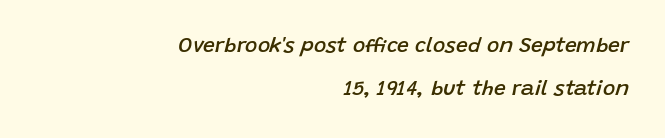
The image shows 21 px text type, italic (leaning right); set right-aligned, loose line spacing (2.07x), normal letter spacing, not underlined.
